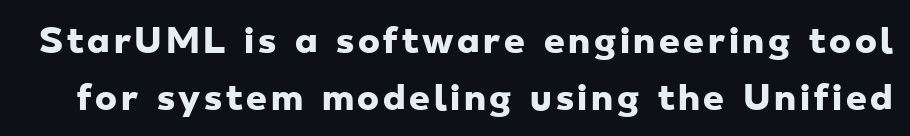
{"serif": "no", "bold": "yes", "weight": "heavy", "width": "wide", "stroke_contrast": "low", "x_height": "small", "monospaced": "no", "underline": "no", "line_spacing_ratio": 1.74, "glyph_px": 33}
